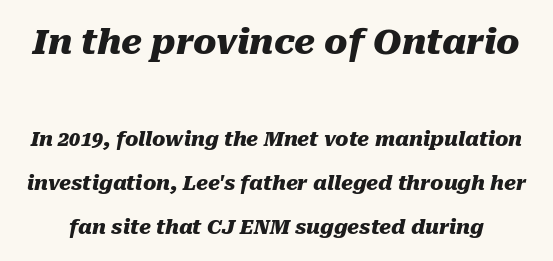
Two sizes are in play, and the larger belongs to the first block. Varying glyph widths throughout — classic text-font behaviour. Set as a true bold cut, around the 700 mark. Underline: absent.
